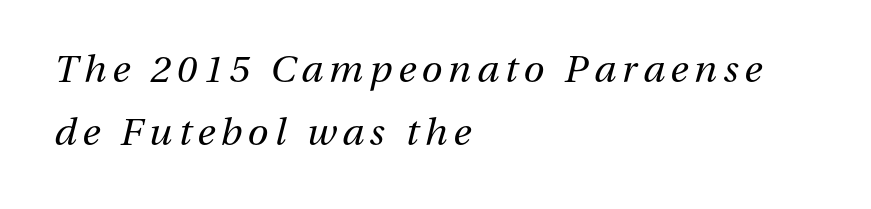
The space directly below the letters is spotless. Would a proofreader flag this as italicized? Yes. These lines are set flush left with a ragged right edge. Is the stroke heavy? The answer is a plain regular-or-lighter. Each letter keeps its own natural width here, so spacing adapts to shape.
